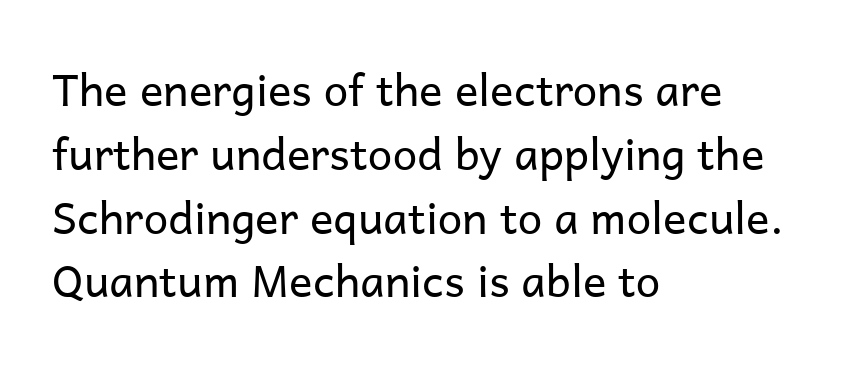
The image shows 44 px regular-weight sans-serif type, upright; set left-aligned, normal line spacing (1.45x), normal letter spacing, not underlined; low stroke contrast and a medium x-height.
